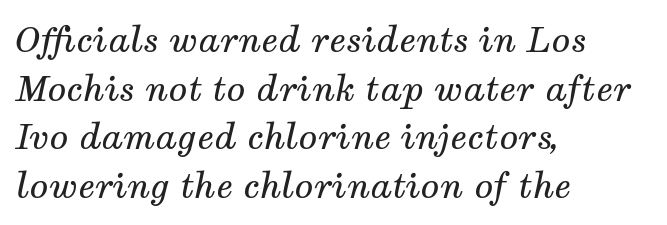
Q: Is the text bold? A: No.
Q: Is the text italic (slanted)? A: Yes, it leans right by about 12 degrees.
Q: Is the typeface a serif or a sans-serif typeface? A: Serif.
Q: Is the text underlined? A: No.
Q: How is the paragraph aligned? A: Left-aligned.
Q: Is the spacing between letters normal or unusually wide? A: Normal.
Q: Is the spacing between lines tight, normal or loose? A: Normal.
Q: Width (condensed, normal, or wide)? A: Normal.
Q: Stroke contrast? A: Medium.
Q: x-height? A: Medium.
Q: Monospaced? A: No.
